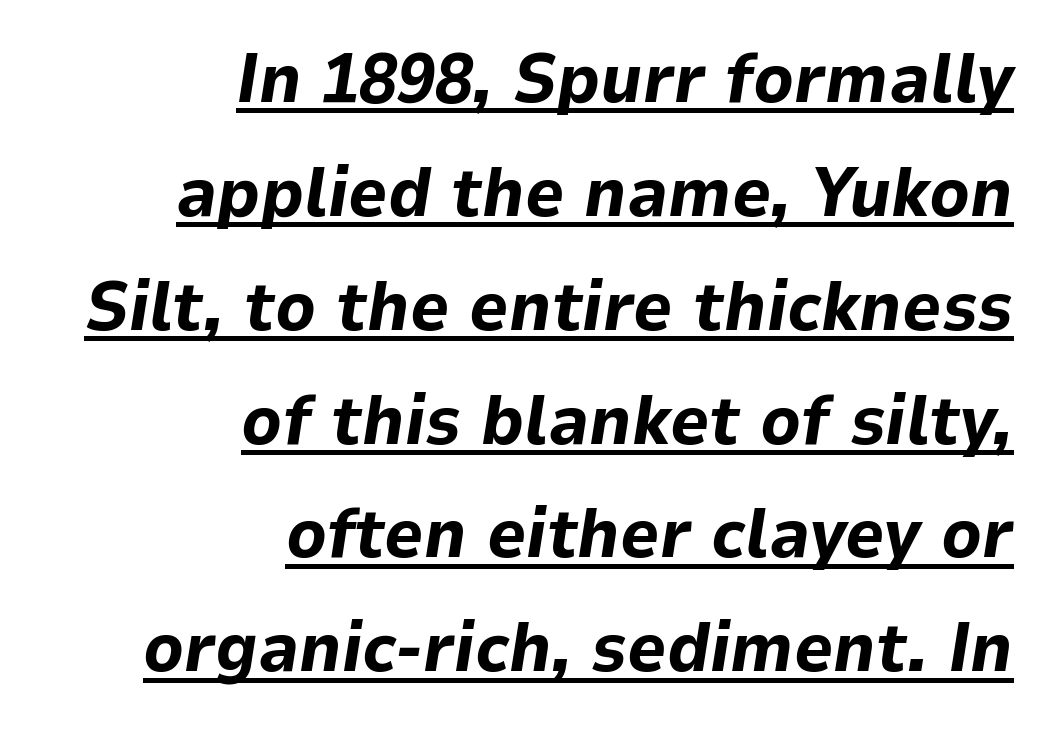
The sample's only ornament is a line tracing under the words. Students, this is bold: see how much ink each stroke carries. A typesetter would call this proportional, since set widths differ per character. Right-aligned paragraph, ragged on the left.
